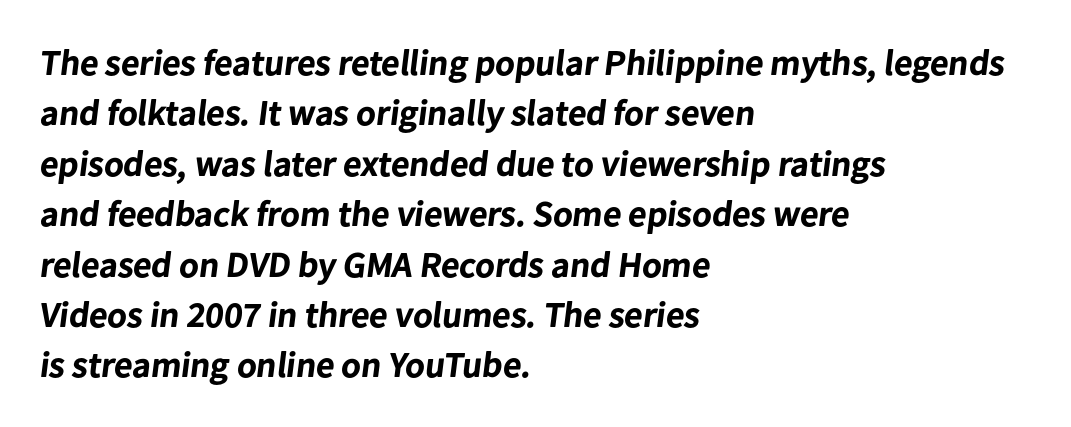
Q: Is the text bold? A: Yes.
Q: Is the typeface a serif or a sans-serif typeface? A: Sans-serif.
Q: Is the text underlined? A: No.
Q: How is the paragraph aligned? A: Left-aligned.
Q: Is the spacing between letters normal or unusually wide? A: Normal.
Q: Is the spacing between lines tight, normal or loose? A: Normal.
Q: Width (condensed, normal, or wide)? A: Normal.
Q: Stroke contrast? A: Low.
Q: x-height? A: Medium.
Q: Monospaced? A: No.
